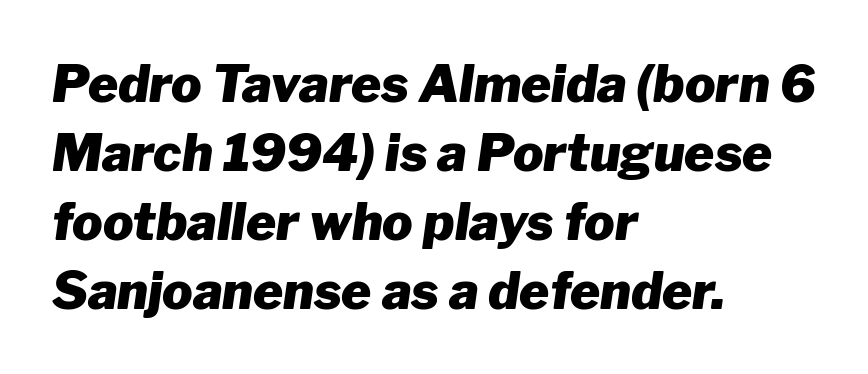
{"italic": "yes", "lean": "right", "slant_degrees": 8, "bold": "yes", "weight": "heavy", "width": "normal", "stroke_contrast": "low", "x_height": "medium", "monospaced": "no", "underline": "no", "align": "left", "line_spacing": "normal", "line_spacing_ratio": 1.35, "letter_spacing": "normal", "letter_spacing_em": 0.0, "glyph_px": 51}
